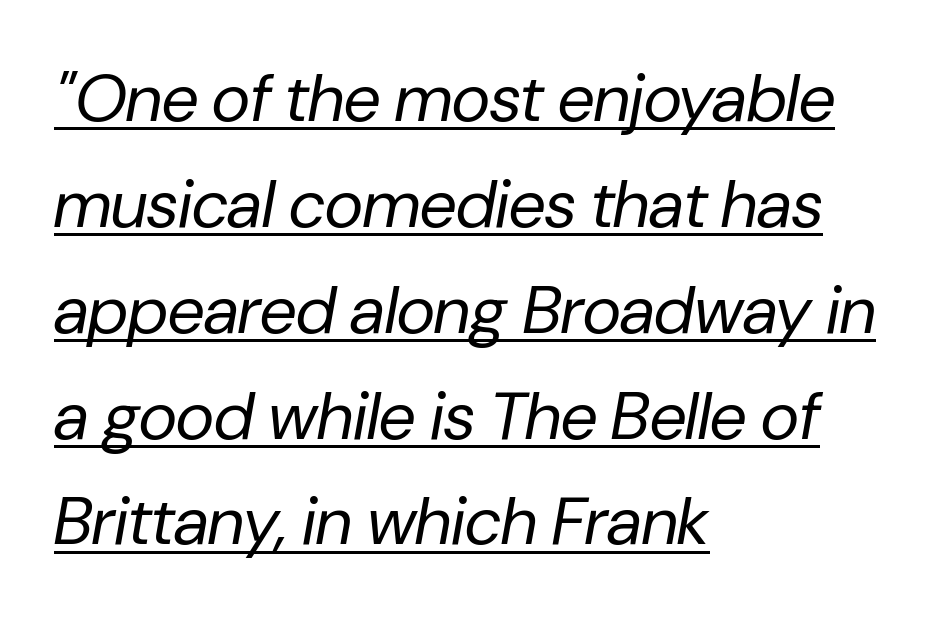
Q: Is the text bold? A: No.
Q: Is the text italic (slanted)? A: Yes, it leans right by about 10 degrees.
Q: Is the text underlined? A: Yes.
Q: How is the paragraph aligned? A: Left-aligned.
Q: Is the spacing between letters normal or unusually wide? A: Normal.
Q: Is the spacing between lines tight, normal or loose? A: Normal.
Q: Width (condensed, normal, or wide)? A: Normal.
Q: Stroke contrast? A: Low.
Q: x-height? A: Medium.
Q: Monospaced? A: No.
